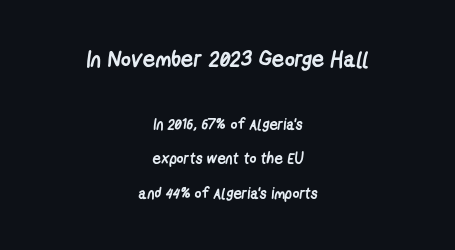
The image shows 22 px bold type; set centered, loose line spacing (2.32x), normal letter spacing, not underlined; the first (top) block is 1.47x larger.
